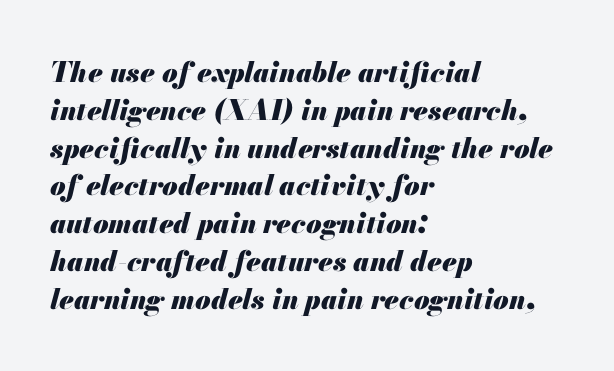
{"italic": "yes", "lean": "right", "slant_degrees": 13, "bold": "yes", "weight": "heavy", "width": "normal", "stroke_contrast": "medium", "x_height": "small", "monospaced": "no", "underline": "no", "align": "left", "line_spacing": "normal", "line_spacing_ratio": 1.35, "letter_spacing": "normal", "letter_spacing_em": 0.0, "glyph_px": 28}
